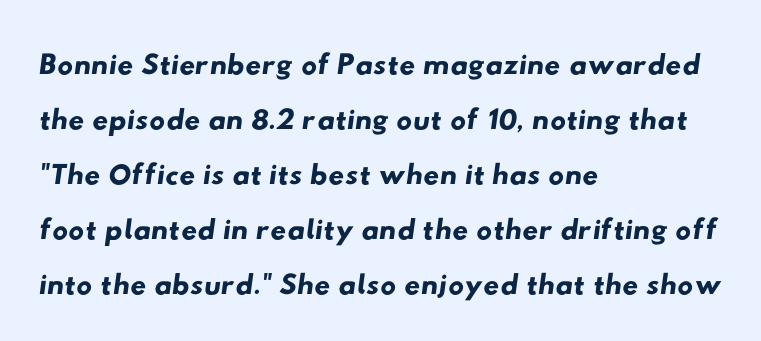
Q: Is the typeface a serif or a sans-serif typeface? A: Sans-serif.
Q: Is the text underlined? A: No.
Q: How is the paragraph aligned? A: Left-aligned.
Q: Is the spacing between letters normal or unusually wide? A: Normal.
Q: Is the spacing between lines tight, normal or loose? A: Normal.
Q: Width (condensed, normal, or wide)? A: Wide.
Q: Stroke contrast? A: Low.
Q: x-height? A: Small.
Q: Monospaced? A: No.
